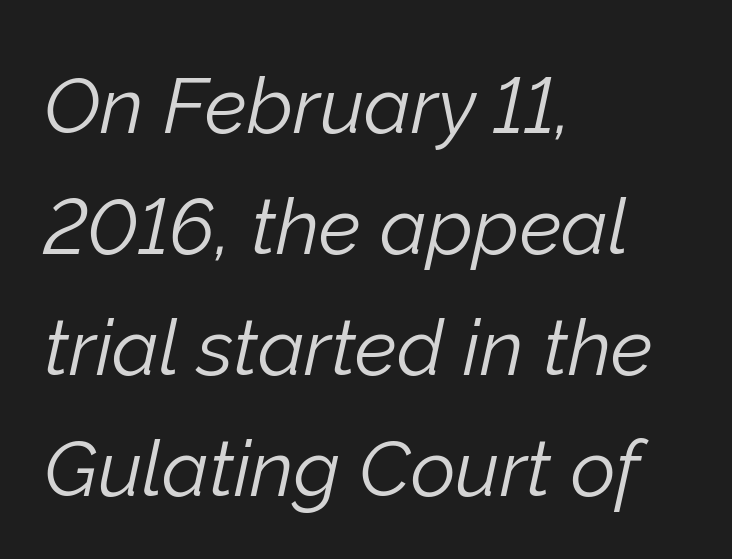
{"italic": "yes", "lean": "right", "slant_degrees": 12, "bold": "no", "weight": "light", "width": "normal", "stroke_contrast": "low", "x_height": "medium", "monospaced": "no", "underline": "no", "align": "left", "line_spacing": "normal", "line_spacing_ratio": 1.55, "letter_spacing": "normal", "letter_spacing_em": 0.0, "glyph_px": 78}
